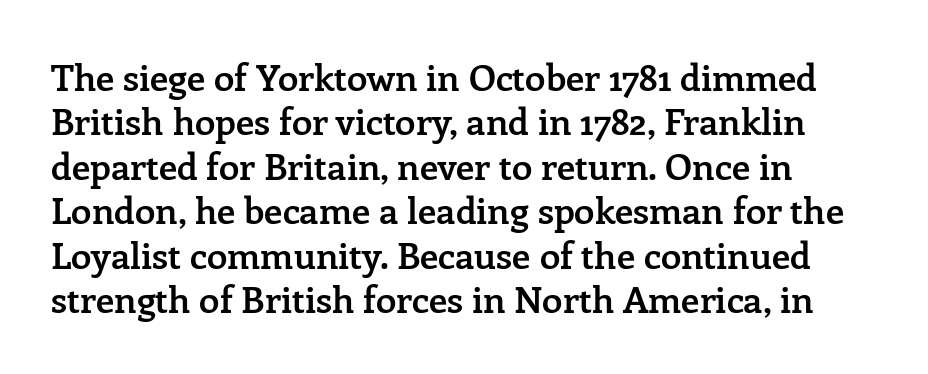
Q: Is the text bold? A: Semi-bold.
Q: Is the text italic (slanted)? A: No, it is upright.
Q: Is the typeface a serif or a sans-serif typeface? A: Serif.
Q: Is the text underlined? A: No.
Q: How is the paragraph aligned? A: Left-aligned.
Q: Is the spacing between letters normal or unusually wide? A: Normal.
Q: Width (condensed, normal, or wide)? A: Normal.
Q: Stroke contrast? A: Low.
Q: x-height? A: Medium.
Q: Monospaced? A: No.
